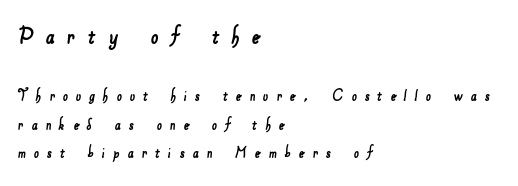
The image shows 27 px text type; set left-aligned, normal line spacing (1.6x), unusually wide letter spacing (+0.44 em), not underlined; the first (top) block is 1.5x larger.
